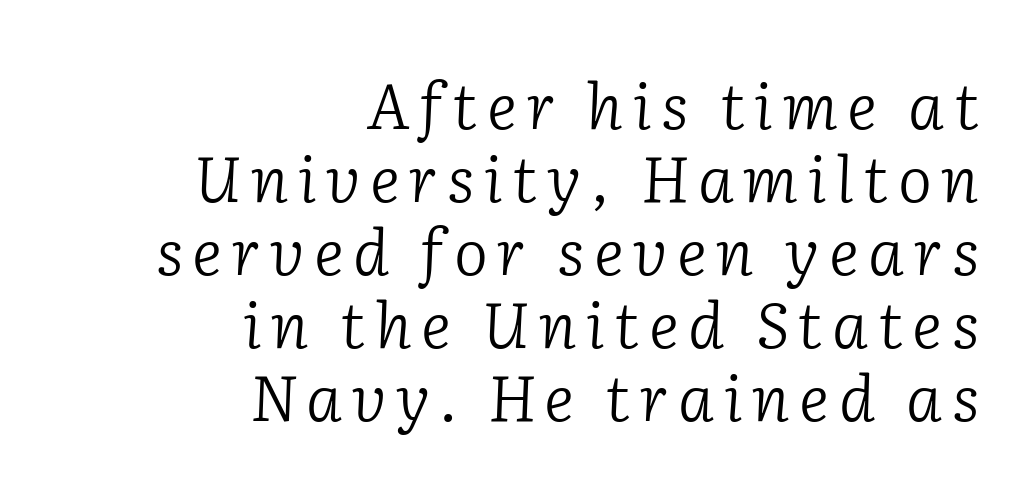
Q: Is the text bold? A: No.
Q: Is the text italic (slanted)? A: Yes, it leans right by about 2 degrees.
Q: Is the typeface a serif or a sans-serif typeface? A: Serif.
Q: Is the text underlined? A: No.
Q: How is the paragraph aligned? A: Right-aligned.
Q: Is the spacing between lines tight, normal or loose? A: Tight.
Q: Width (condensed, normal, or wide)? A: Normal.
Q: Stroke contrast? A: Low.
Q: x-height? A: Medium.
Q: Monospaced? A: No.
